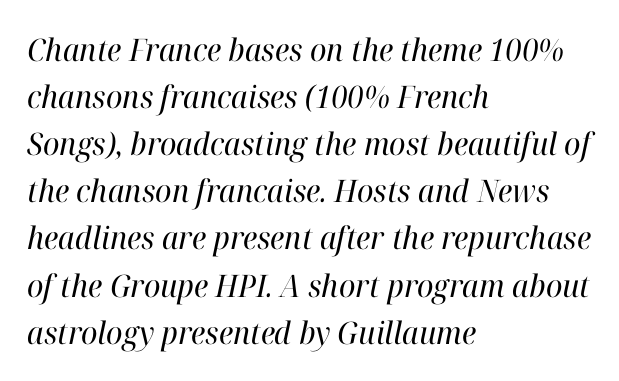
The rendering uses natural spacing where letterforms have individual widths. Counters stay open thanks to moderate or lighter strokes. The string is rendered with underlining switched off. This sample uses a serif face. A typesetter would call this zero additional tracking. Left-aligned paragraph, ragged on the right.
